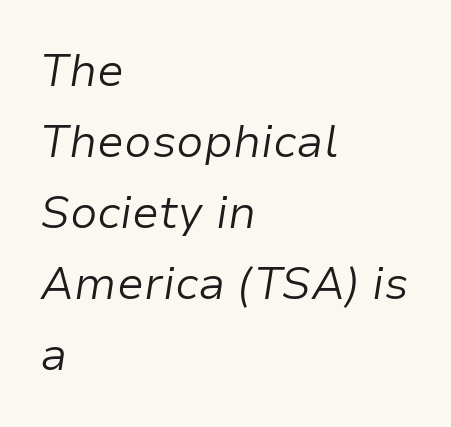
{"italic": "yes", "lean": "right", "slant_degrees": 9, "bold": "no", "weight": "light", "width": "normal", "stroke_contrast": "low", "x_height": "medium", "monospaced": "no", "underline": "no", "align": "left", "line_spacing": "normal", "line_spacing_ratio": 1.58, "letter_spacing": "normal", "letter_spacing_em": 0.0, "glyph_px": 45}
